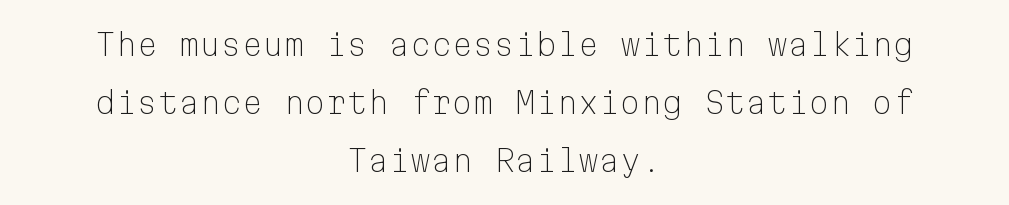
{"serif": "no", "italic": "no", "bold": "no", "weight": "light", "width": "normal", "stroke_contrast": "low", "x_height": "medium", "monospaced": "yes", "underline": "no", "align": "center", "line_spacing": "loose", "line_spacing_ratio": 1.94, "letter_spacing": "normal", "letter_spacing_em": 0.0, "glyph_px": 30}
